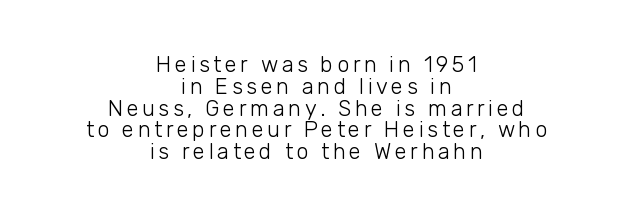
{"italic": "no", "bold": "no", "underline": "no", "align": "center", "line_spacing": "tight", "line_spacing_ratio": 0.99, "glyph_px": 22}
